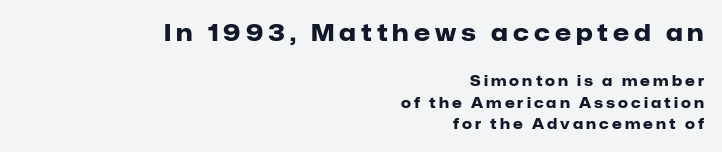
Does the leading feel generous? No, just average. A roman cut, with each character standing at attention. A student would notice the top passage is typeset larger than what follows. The words here are not underlined. What stands out about the letter spacing? Its width — letters are far apart.
